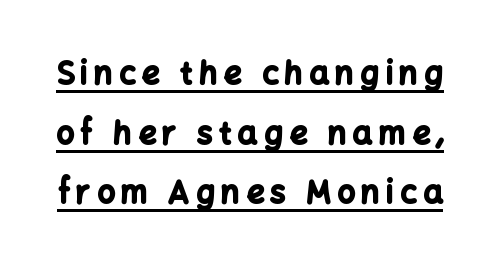
The image shows 31 px bold sans-serif type, upright; set loose line spacing (1.92x), unusually wide letter spacing (+0.21 em), underlined; low stroke contrast and a medium x-height.
